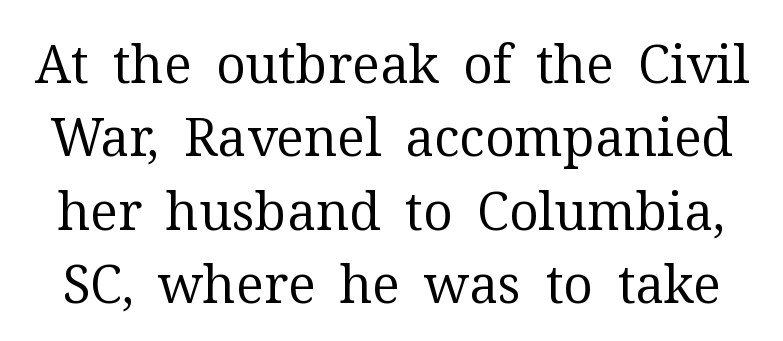
The face used here is seriffed, in the tradition of book romans. Vertical strokes here are truly vertical. The space directly below the letters is spotless. In terms of leading, this rendering sits right in the middle.
